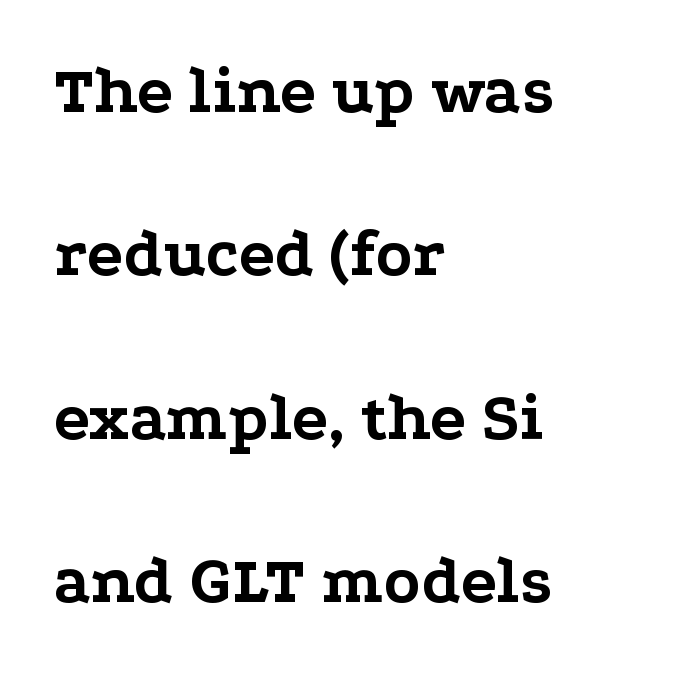
The image shows 67 px bold, wide serif type, upright; set left-aligned, loose line spacing (2.44x), normal letter spacing, not underlined; low stroke contrast and a medium x-height.
